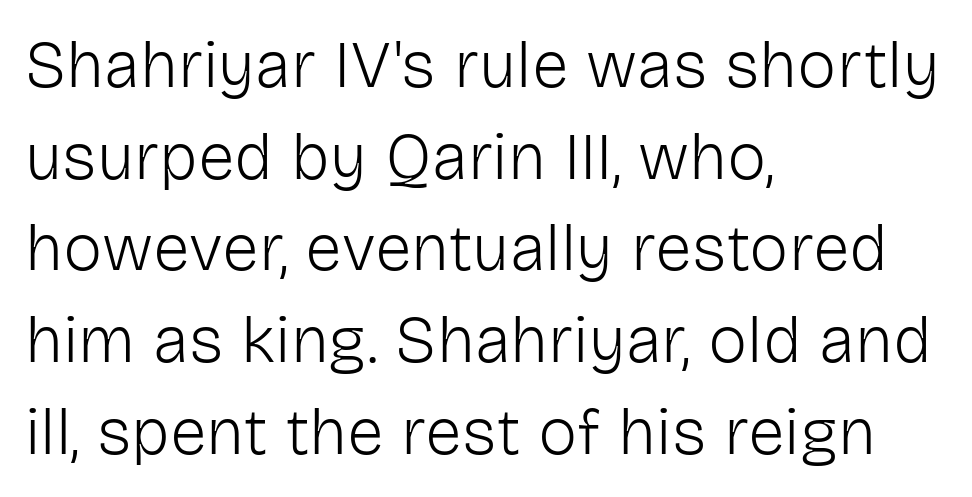
The image shows 66 px light sans-serif type, upright; set left-aligned, normal line spacing (1.39x), normal letter spacing, not underlined; low stroke contrast and a medium x-height.
